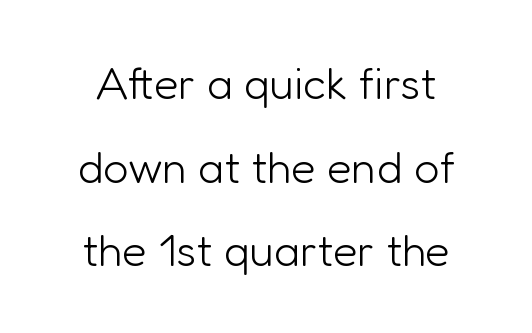
{"serif": "no", "italic": "no", "bold": "no", "weight": "light", "width": "normal", "stroke_contrast": "low", "x_height": "medium", "monospaced": "no", "underline": "no", "line_spacing_ratio": 1.86, "letter_spacing": "normal", "letter_spacing_em": 0.0, "glyph_px": 45}
